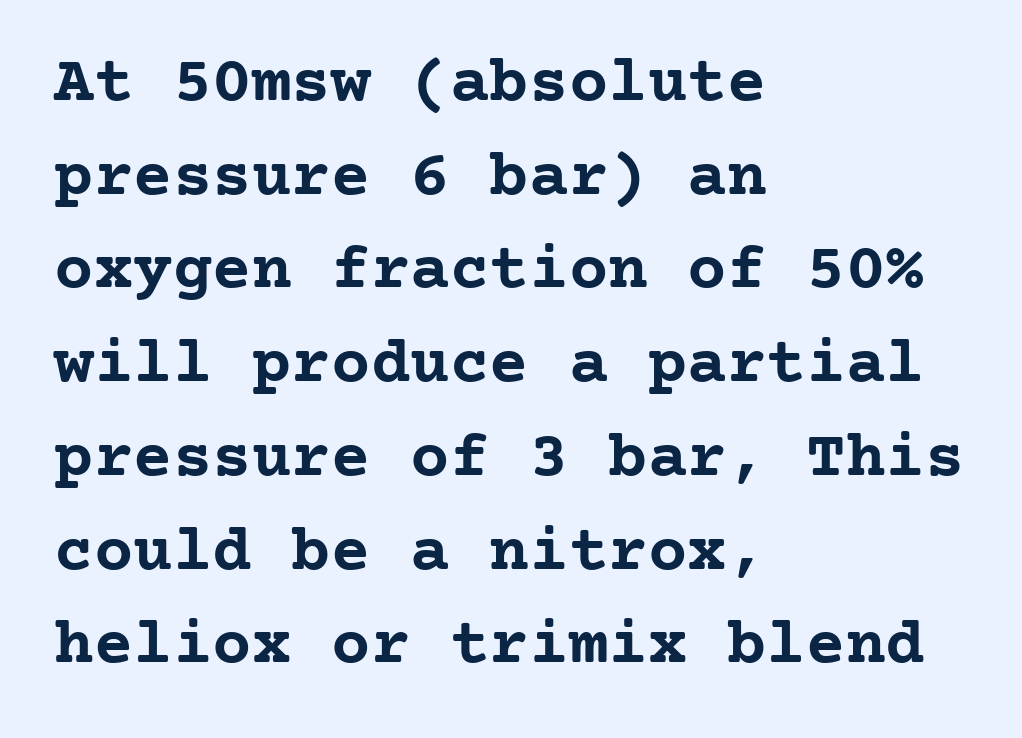
Leading matches the norm, producing a regular column. The area under the type is left untouched. Is there any slant? The stems are plumb. Compared with typical body copy, the letter spacing here is the same. Is this a fixed-width face? Yes — each glyph sits in an identical cell. The ragged edge is on the right, which tells us the setting is flush left.
